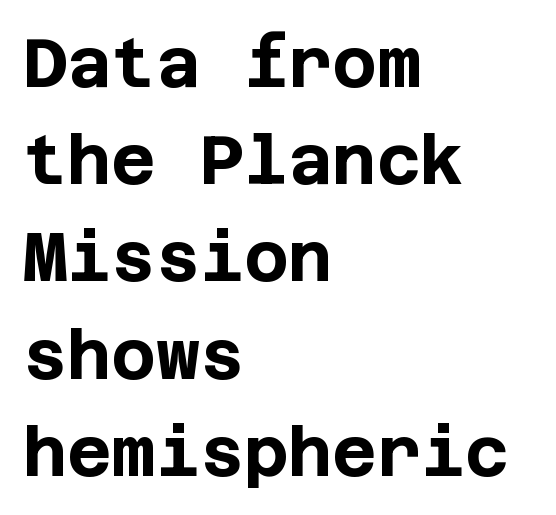
The image shows 68 px bold sans-serif type, upright; set left-aligned, normal line spacing (1.43x), normal letter spacing, not underlined; low stroke contrast and a large x-height.
